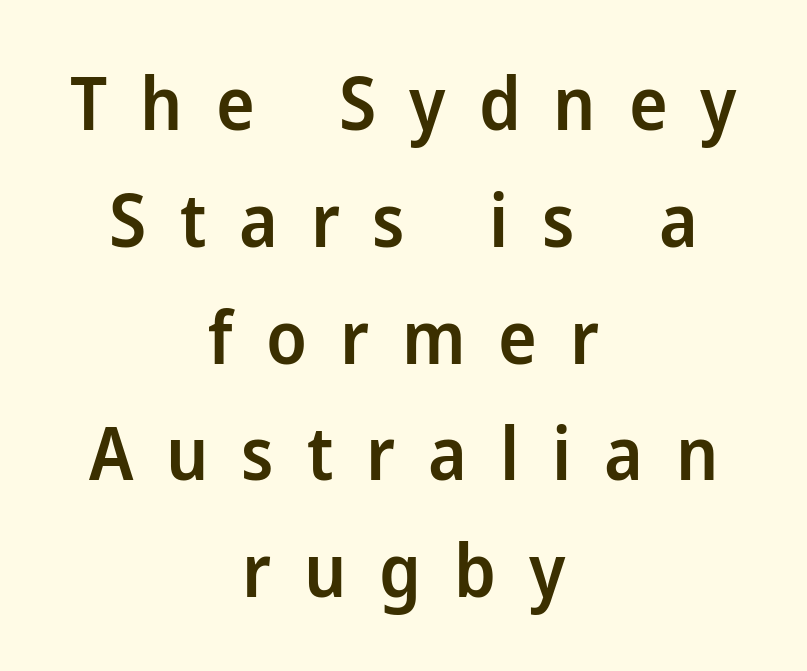
{"serif": "no", "italic": "no", "bold": "semi", "weight": "semibold", "width": "normal", "stroke_contrast": "low", "x_height": "medium", "monospaced": "no", "underline": "no", "align": "center", "line_spacing": "normal", "line_spacing_ratio": 1.6, "letter_spacing": "wide", "letter_spacing_em": 0.45, "glyph_px": 73}
